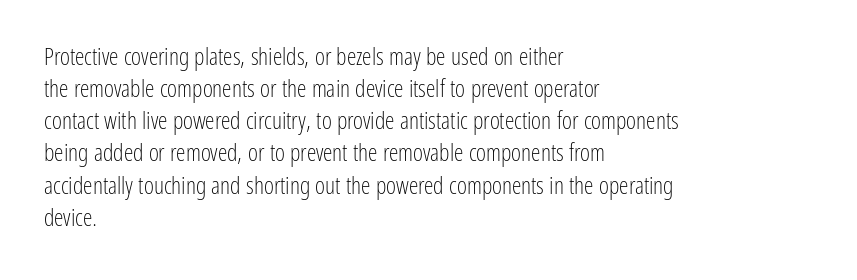
Q: Is the text bold? A: No.
Q: Is the text italic (slanted)? A: No, it is upright.
Q: Is the text underlined? A: No.
Q: How is the paragraph aligned? A: Left-aligned.
Q: Is the spacing between letters normal or unusually wide? A: Normal.
Q: Is the spacing between lines tight, normal or loose? A: Normal.
